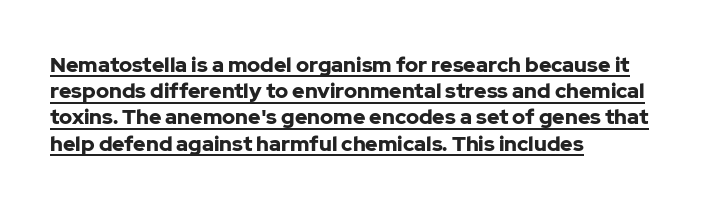
{"italic": "no", "bold": "yes", "underline": "yes", "align": "left", "line_spacing": "normal", "line_spacing_ratio": 1.25, "letter_spacing": "normal", "letter_spacing_em": 0.0, "glyph_px": 21}
